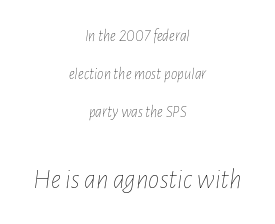
The text block is weighted toward neither margin, spreading evenly from the middle. If you squint, the bottom block still reads clearly — it's the larger of the two. Glance below the letters and you will spot only blank space. Caption: standard tracking, unaltered. Slant detected: the letters are inclined.
